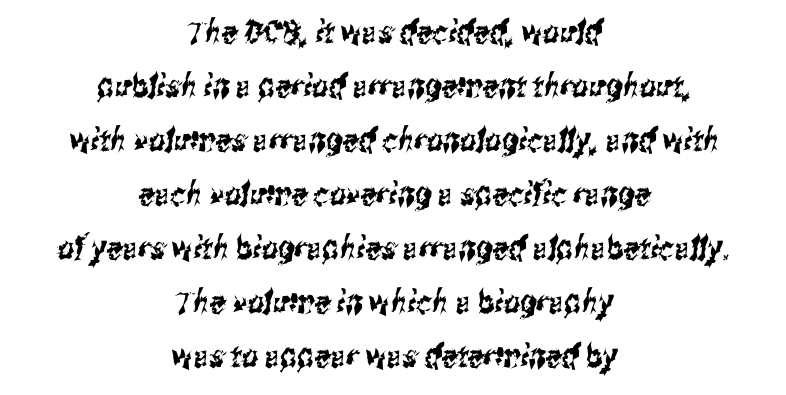
Q: Is the typeface a serif or a sans-serif typeface? A: Sans-serif.
Q: Is the text underlined? A: No.
Q: How is the paragraph aligned? A: Centered.
Q: Is the spacing between letters normal or unusually wide? A: Normal.
Q: Is the spacing between lines tight, normal or loose? A: Normal.
Q: Width (condensed, normal, or wide)? A: Condensed.
Q: Stroke contrast? A: Medium.
Q: x-height? A: Medium.
Q: Monospaced? A: No.
